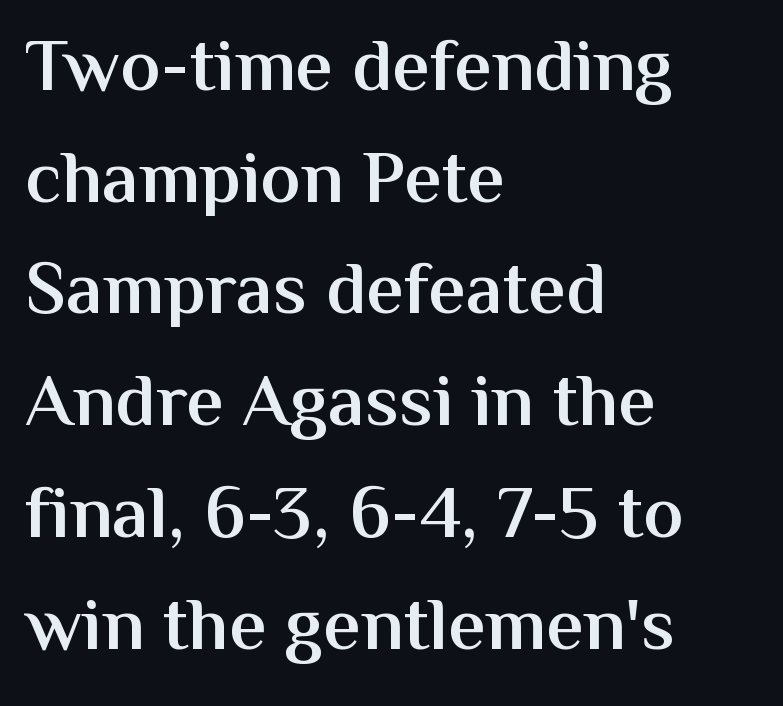
{"serif": "no", "italic": "no", "bold": "semi", "weight": "semibold", "width": "normal", "stroke_contrast": "medium", "x_height": "medium", "monospaced": "no", "underline": "no", "align": "left", "line_spacing": "normal", "line_spacing_ratio": 1.49, "letter_spacing": "normal", "letter_spacing_em": 0.0, "glyph_px": 75}
